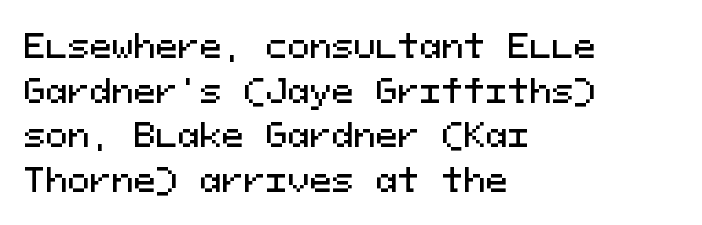
The image shows 33 px sans-serif type, upright, monospaced; set left-aligned, normal line spacing (1.35x), normal letter spacing, not underlined; medium stroke contrast and a medium x-height.
